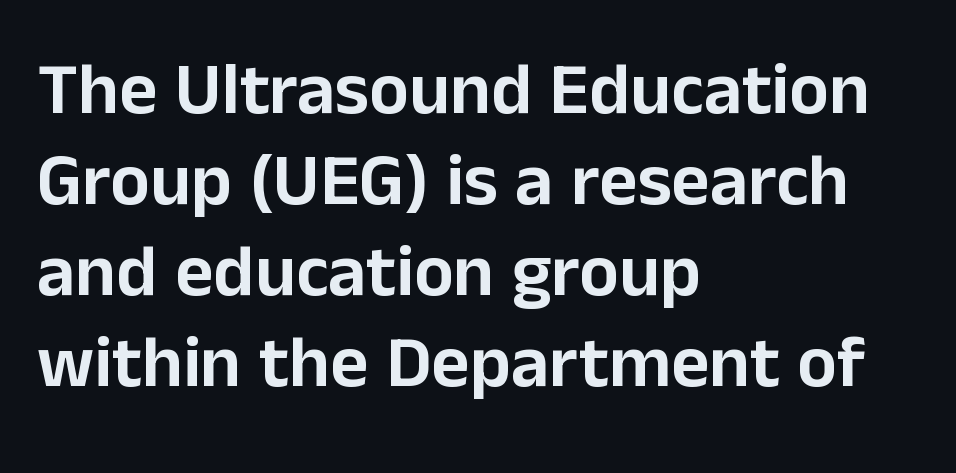
{"serif": "no", "italic": "no", "width": "normal", "stroke_contrast": "low", "x_height": "medium", "monospaced": "no", "underline": "no", "align": "left", "line_spacing_ratio": 1.23, "letter_spacing": "normal", "letter_spacing_em": 0.0, "glyph_px": 74}
